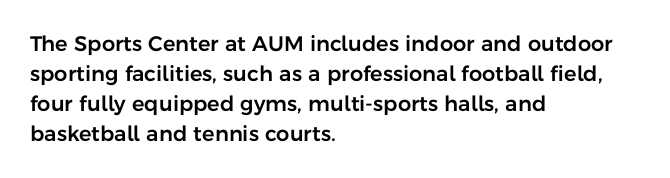
The gaps between neighbouring characters are ordinary and unremarkable. This rendering uses left alignment, leaving the right contour irregular. Horizontal bands of white between lines are of average thickness. The strip under each line holds only bare page. It's the straight-up-and-down kind of type.
